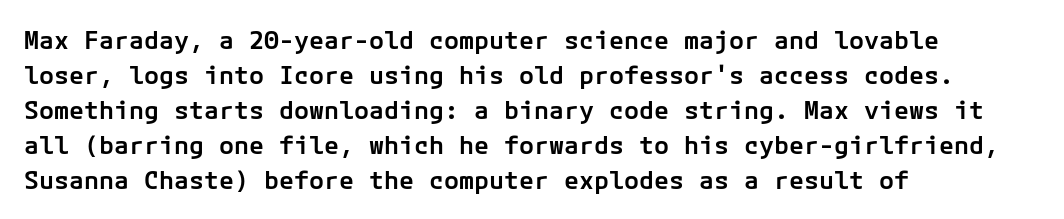
Notice how the passage keeps a crisp vertical edge on the left only. Ordinary non-slanted type is in use. Strokes here are thickened, but only to semibold level. Vertical spacing — default. The glyphs are unaccompanied by any horizontal stroke below them.
